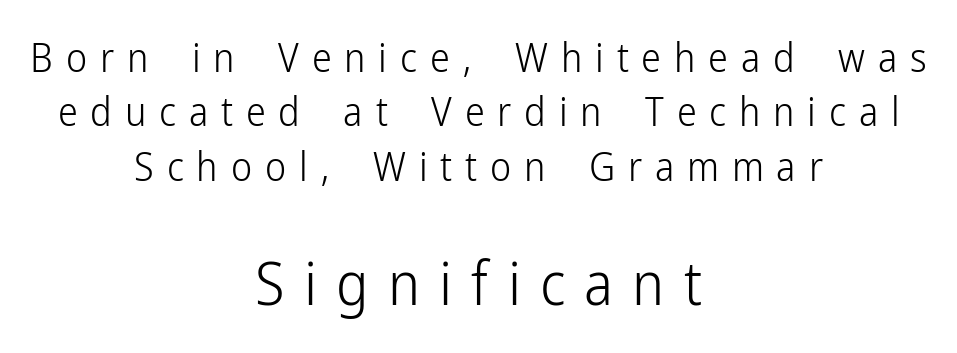
{"serif": "no", "italic": "no", "bold": "no", "weight": "light", "width": "condensed", "stroke_contrast": "low", "x_height": "medium", "monospaced": "no", "underline": "no", "align": "center", "line_spacing": "normal", "line_spacing_ratio": 1.36, "letter_spacing": "wide", "letter_spacing_em": 0.32, "larger_block": "second", "size_ratio": 1.5, "glyph_px": 60}
